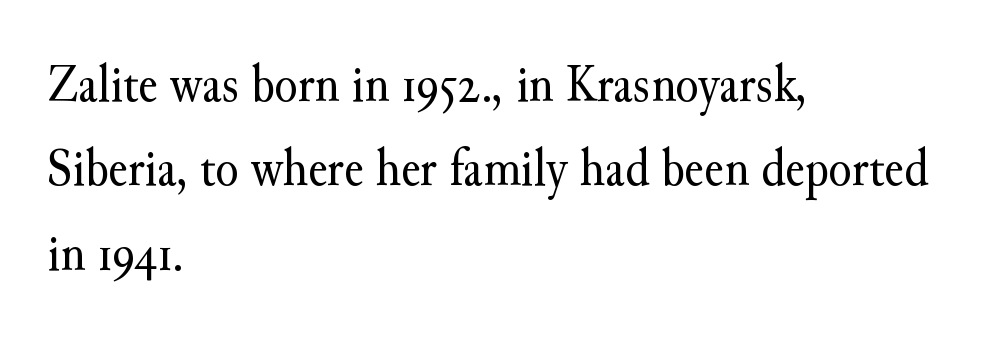
Q: Is the text bold? A: No.
Q: Is the text italic (slanted)? A: No, it is upright.
Q: Is the typeface a serif or a sans-serif typeface? A: Serif.
Q: Is the text underlined? A: No.
Q: How is the paragraph aligned? A: Left-aligned.
Q: Is the spacing between letters normal or unusually wide? A: Normal.
Q: Is the spacing between lines tight, normal or loose? A: Normal.
Q: Width (condensed, normal, or wide)? A: Normal.
Q: Stroke contrast? A: Medium.
Q: x-height? A: Small.
Q: Monospaced? A: No.
